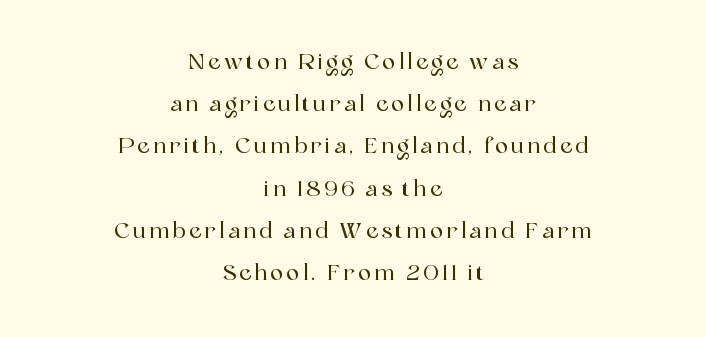
Q: Is the text italic (slanted)? A: No, it is upright.
Q: Is the text underlined? A: No.
Q: How is the paragraph aligned? A: Centered.
Q: Is the spacing between lines tight, normal or loose? A: Loose.
